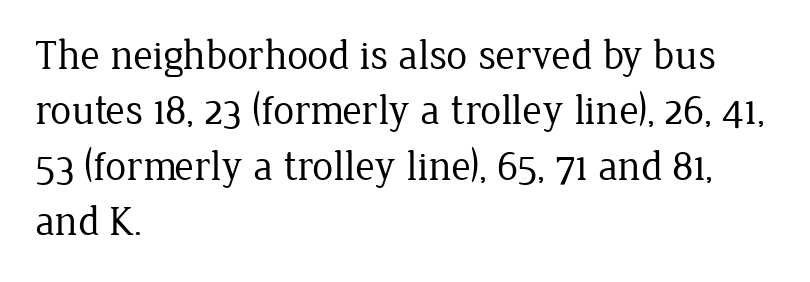
{"serif": "yes", "italic": "no", "bold": "no", "weight": "regular", "width": "normal", "stroke_contrast": "low", "x_height": "medium", "monospaced": "no", "underline": "no", "align": "left", "line_spacing": "normal", "line_spacing_ratio": 1.32, "letter_spacing": "normal", "letter_spacing_em": 0.0, "glyph_px": 42}
